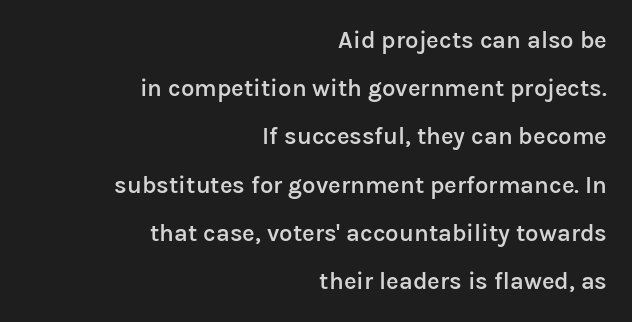
Q: Is the text bold? A: Semi-bold.
Q: Is the text italic (slanted)? A: No, it is upright.
Q: Is the text underlined? A: No.
Q: How is the paragraph aligned? A: Right-aligned.
Q: Is the spacing between letters normal or unusually wide? A: Normal.
Q: Is the spacing between lines tight, normal or loose? A: Loose.
